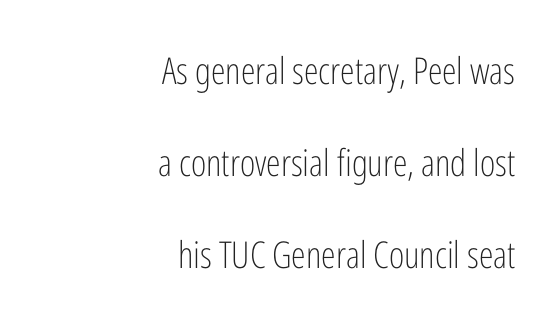
The image shows 37 px light, condensed sans-serif type, upright; set right-aligned, loose line spacing (2.48x), normal letter spacing, not underlined; low stroke contrast and a medium x-height.
